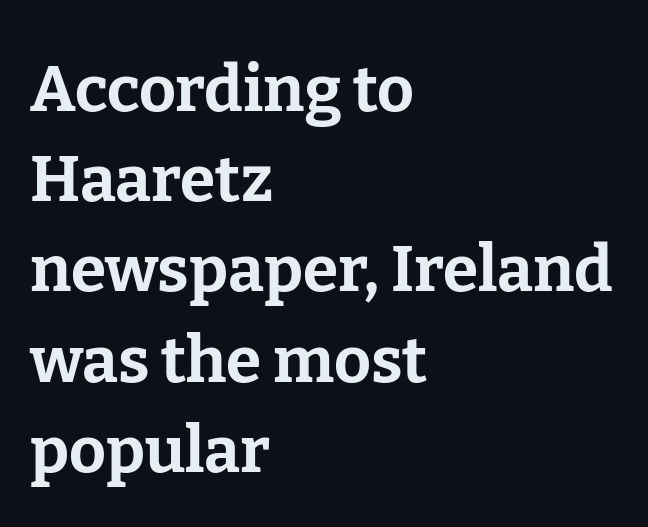
The image shows 64 px bold serif type, upright; set left-aligned, normal line spacing (1.41x), normal letter spacing, not underlined; low stroke contrast and a medium x-height.
